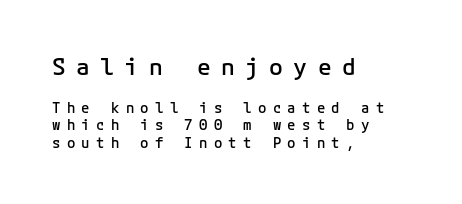
You can tell it's not italic because the verticals are truly vertical. The horizontal fit of the characters is loose and conspicuously gappy. Slightly chunky letters — semibold, I'd say, not full bold. Horizontal alignment here is leftward, the default for most running prose. Unmarked baselines from the first word to the last.
